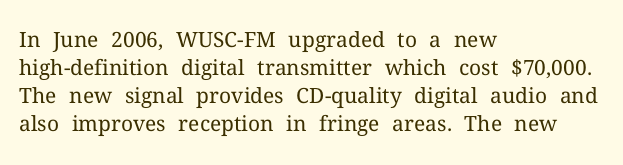
The image shows 21 px text type, upright; set left-aligned, normal line spacing (1.33x), normal letter spacing, not underlined.
